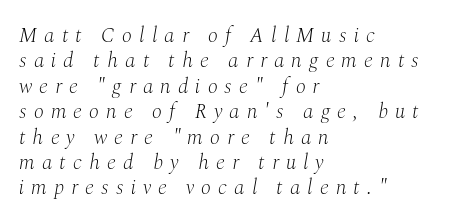
{"italic": "yes", "lean": "right", "slant_degrees": 10, "bold": "no", "underline": "no", "align": "left", "line_spacing_ratio": 1.21, "letter_spacing": "wide", "letter_spacing_em": 0.34, "glyph_px": 21}
